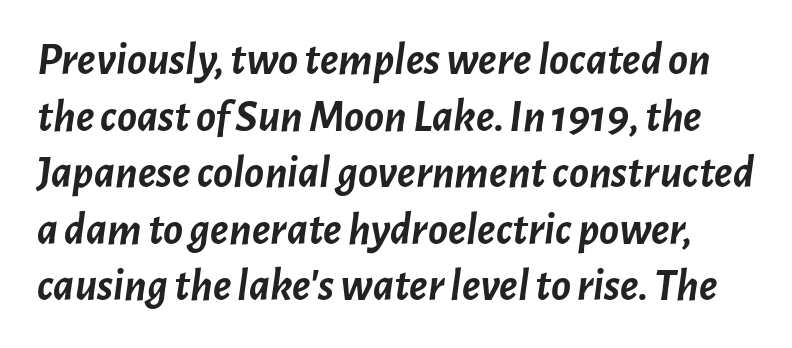
The image shows 46 px semibold type, italic (leaning right); set line spacing 1.23x, normal letter spacing, not underlined; low stroke contrast and a medium x-height.
